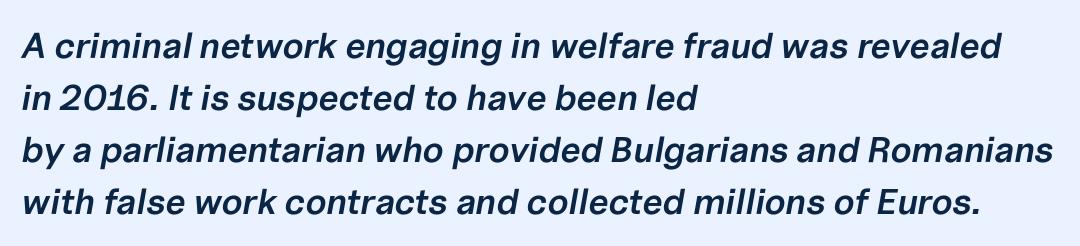
Here the designer chose a conventional face with non-uniform glyph widths. This sample is left-justified, so line endings fall wherever the words run out. In terms of letterspacing, this is plain default setting. The passage shown is semibold, sitting just below true bold.
